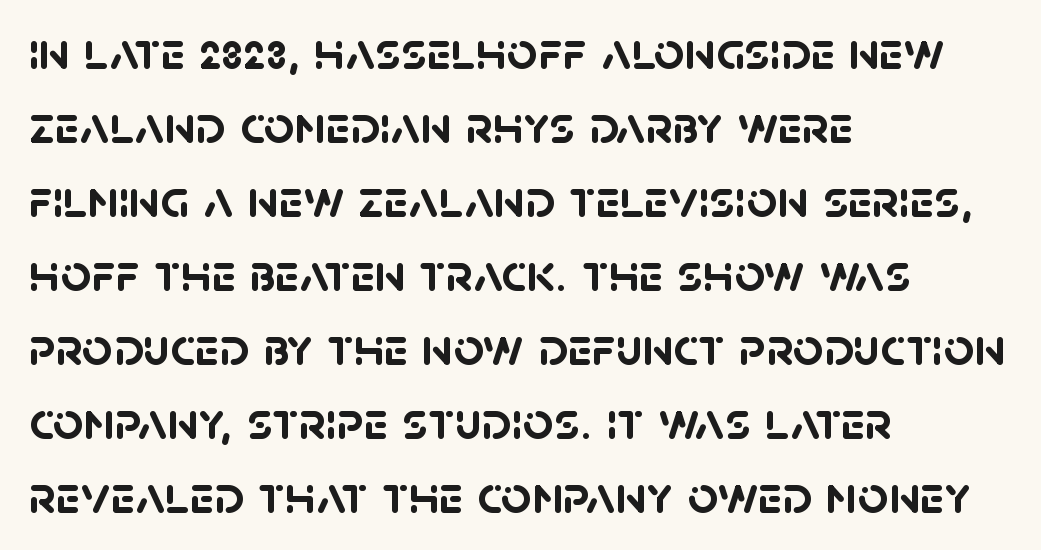
{"serif": "no", "bold": "yes", "weight": "semibold", "width": "normal", "stroke_contrast": "low", "x_height": "large", "monospaced": "no", "underline": "no", "align": "left", "line_spacing": "normal", "line_spacing_ratio": 1.37, "letter_spacing": "normal", "letter_spacing_em": 0.0, "glyph_px": 54}
